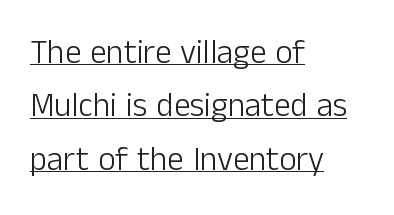
{"serif": "no", "italic": "no", "bold": "no", "weight": "light", "width": "normal", "stroke_contrast": "low", "x_height": "medium", "monospaced": "no", "underline": "yes", "align": "left", "line_spacing": "normal", "line_spacing_ratio": 1.62, "letter_spacing": "normal", "letter_spacing_em": 0.0, "glyph_px": 33}
